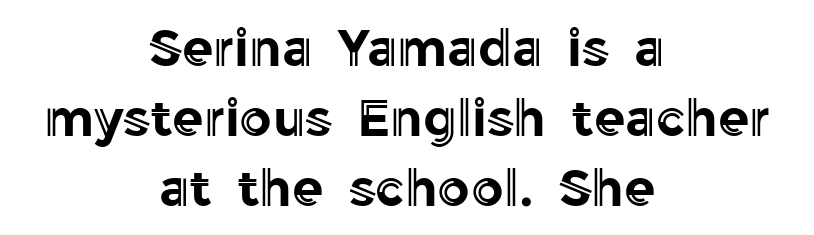
The passage is arranged like a title page — every line centered. Students, note that the glyphs here touch the page at normal intervals. This rendering features lettering with no underline. Each letter keeps its own natural width here, so spacing adapts to shape. How would I describe the line gaps? Plain and ordinary. Ascenders rise straight up at ninety degrees.
